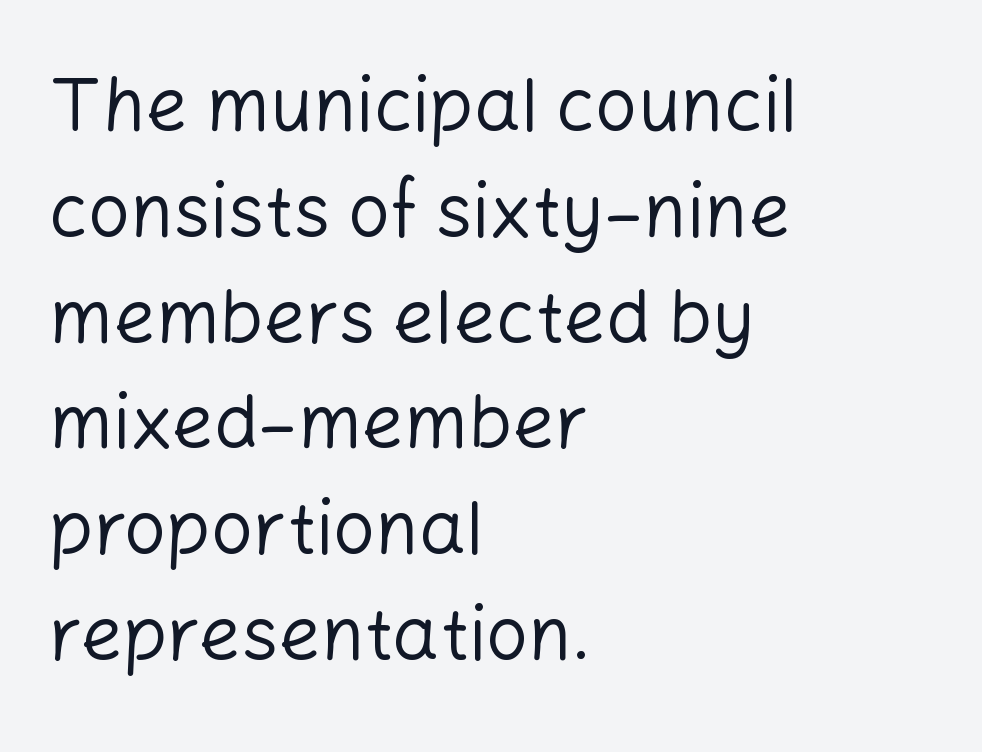
Descenders hang freely into open space. Inter-character spacing is left at the font's built-in metrics. Vertical stems look standard width or narrower in stroke. Unlike a traditional serif, this face leaves its strokes unadorned. Do the characters align in a grid? No, the font is proportional.
